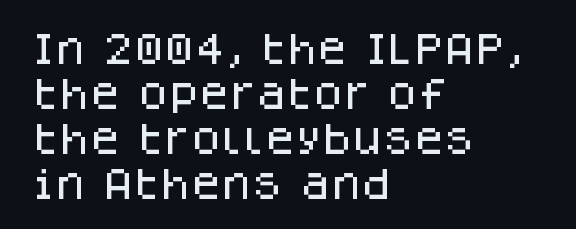
{"serif": "no", "italic": "no", "width": "normal", "stroke_contrast": "low", "x_height": "large", "monospaced": "no", "underline": "no", "align": "left", "line_spacing": "normal", "line_spacing_ratio": 1.29, "letter_spacing": "normal", "letter_spacing_em": 0.0, "glyph_px": 35}
